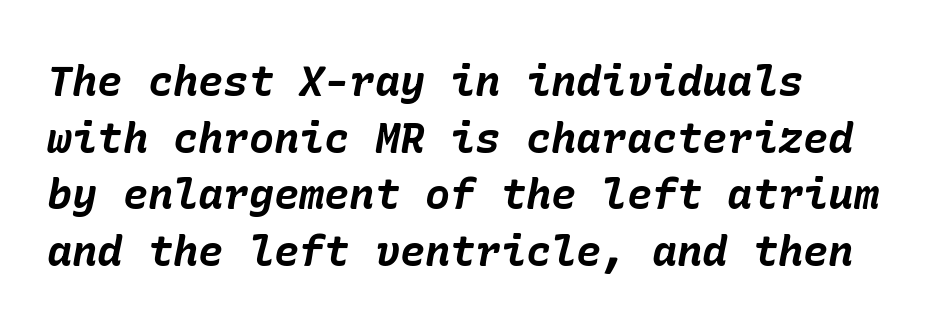
The image shows 42 px bold type, italic (leaning right); set normal line spacing (1.35x), normal letter spacing, not underlined; low stroke contrast and a medium x-height.
